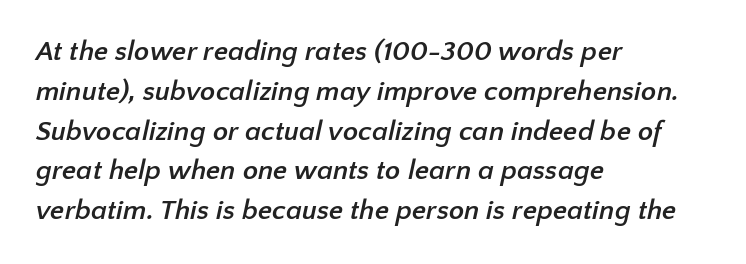
Pretty heavy lettering here — definitely bold. The text was rendered using a sans face with plain stroke endings. Observe the ordinary spacing: letters are neighbours, not strangers. Which margin do the lines hug? The left one — the right edge is uneven. Descender tails drop into unmarked territory. If you measured baseline to baseline, you'd find a middling distance.
